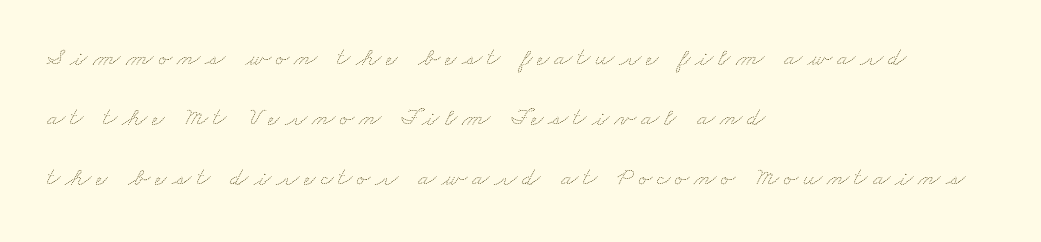
{"bold": "no", "underline": "no", "align": "left", "line_spacing": "loose", "line_spacing_ratio": 2.31, "glyph_px": 26}
